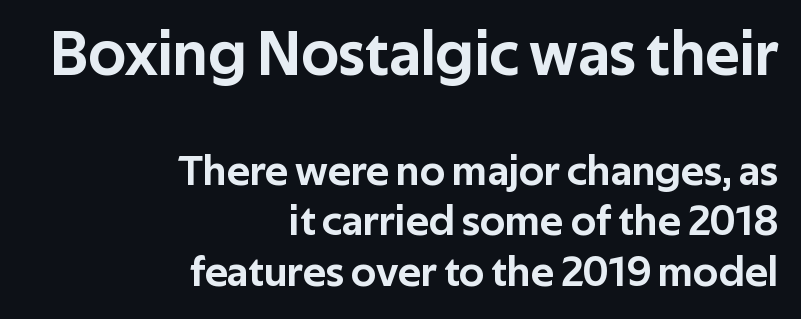
Every row of glyphs terminates at an identical x-position on the right. Here the designer chose a conventional face with non-uniform glyph widths. Do the letters lean? They stand straight. The string is rendered with underlining switched off. Which chunk is bigger? The first one — the top block dwarfs the bottom.
